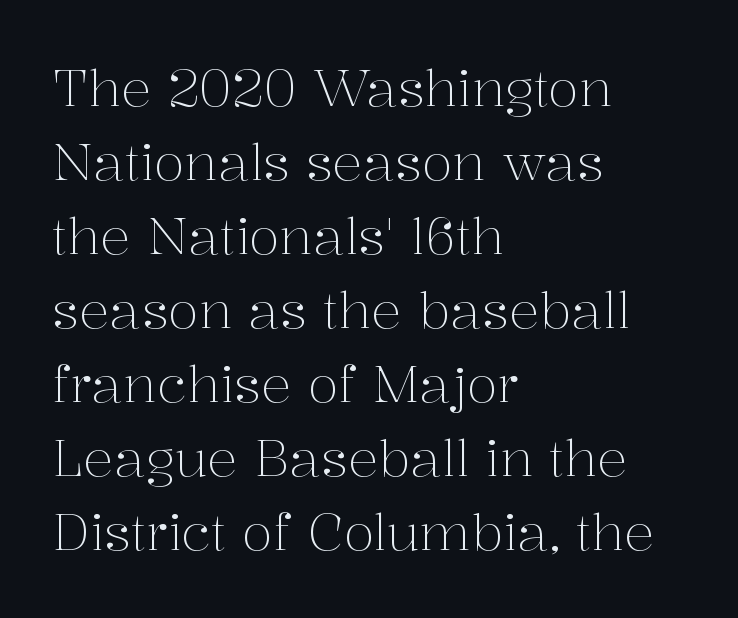
Proportional: the letters do not fall into vertical columns. No letter is thick-stroked: the sample isn't bold. Words float on clear page, feet unadorned. Serif or sans? Serif — the stroke terminals have little feet. Horizontally, the lines are justified to the leading edge only.
